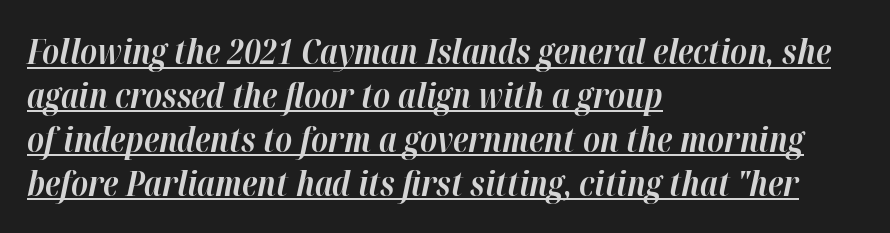
Q: Is the text bold? A: Yes.
Q: Is the text italic (slanted)? A: Yes, it leans right by about 12 degrees.
Q: Is the text underlined? A: Yes.
Q: How is the paragraph aligned? A: Left-aligned.
Q: Is the spacing between letters normal or unusually wide? A: Normal.
Q: Is the spacing between lines tight, normal or loose? A: Normal.
Q: Width (condensed, normal, or wide)? A: Normal.
Q: Stroke contrast? A: High.
Q: x-height? A: Medium.
Q: Monospaced? A: No.
